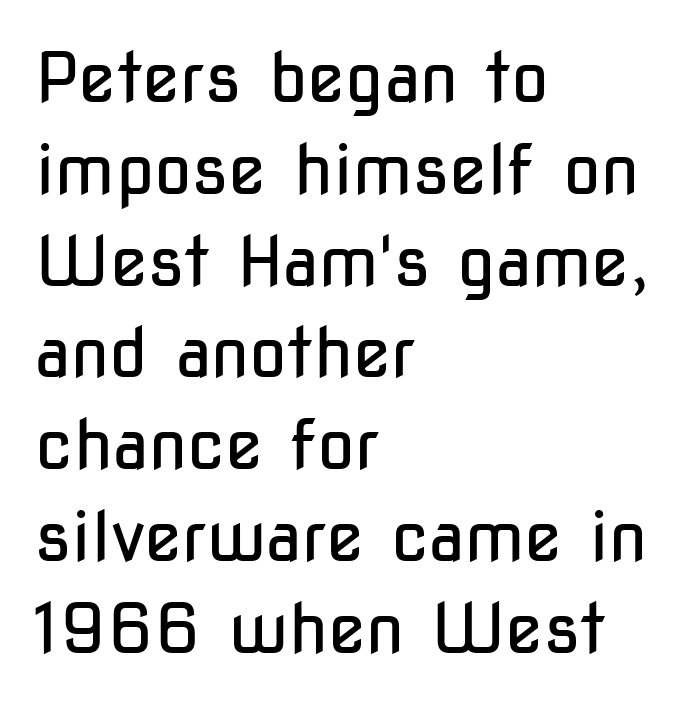
Ordinary non-slanted type is in use. Visually the block forms a straight wall on the left and a jagged coastline on the right. Type style note: lacks serifs. What stands out about the letter spacing? Nothing — it is the standard amount. Nothing heavy about these letters — not bold at all. Do the characters align in a grid? No, the font is proportional.
